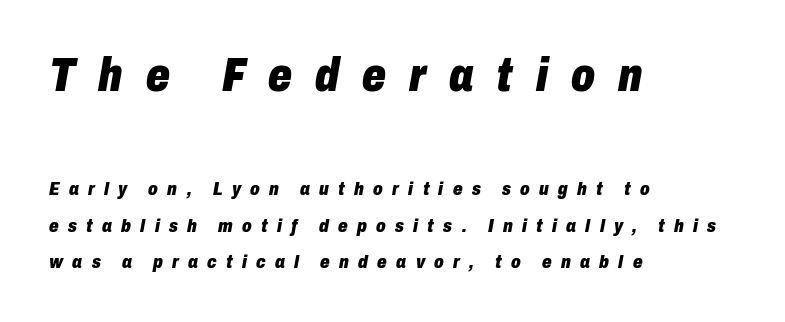
{"italic": "yes", "lean": "right", "slant_degrees": 10, "bold": "yes", "weight": "heavy", "width": "condensed", "stroke_contrast": "low", "x_height": "medium", "monospaced": "no", "underline": "no", "align": "left", "line_spacing": "loose", "line_spacing_ratio": 1.94, "letter_spacing": "wide", "letter_spacing_em": 0.49, "larger_block": "first", "size_ratio": 2.47, "glyph_px": 47}
